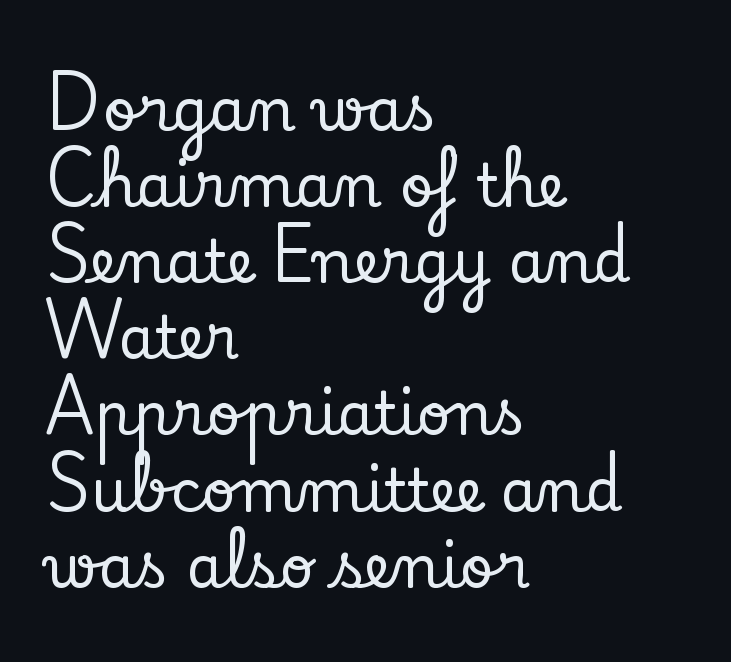
Only glyphs here, with clear space below each row. This rendering uses left alignment, leaving the right contour irregular. Is this a fixed-width face? No — the glyphs have proportional, varying widths. Does extra space separate the letters? No, they use regular spacing. Line spacing here is normal.
